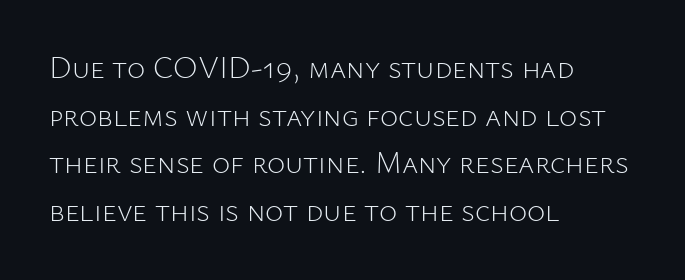
{"serif": "no", "italic": "no", "bold": "no", "weight": "light", "width": "normal", "stroke_contrast": "low", "x_height": "medium", "monospaced": "no", "underline": "no", "align": "left", "line_spacing": "normal", "line_spacing_ratio": 1.54, "letter_spacing": "normal", "letter_spacing_em": 0.0, "glyph_px": 31}
